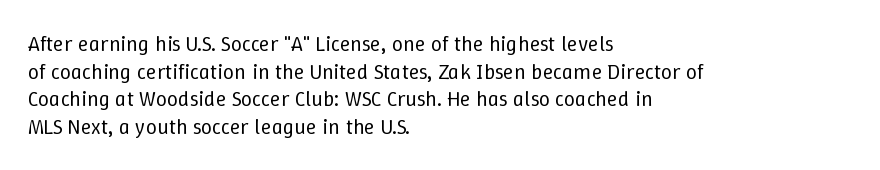
Q: Is the text bold? A: No.
Q: Is the text italic (slanted)? A: No, it is upright.
Q: Is the text underlined? A: No.
Q: How is the paragraph aligned? A: Left-aligned.
Q: Is the spacing between letters normal or unusually wide? A: Normal.
Q: Is the spacing between lines tight, normal or loose? A: Normal.
